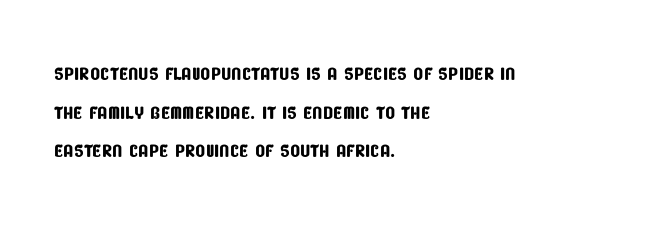
The image shows 26 px text type; set left-aligned, normal line spacing (1.49x), normal letter spacing, not underlined.
